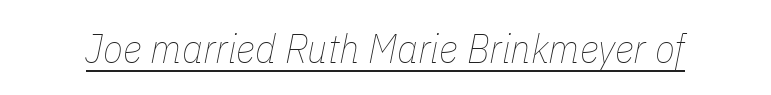
{"italic": "yes", "lean": "right", "slant_degrees": 11, "bold": "no", "weight": "thin", "width": "condensed", "stroke_contrast": "low", "x_height": "medium", "monospaced": "no", "underline": "yes", "letter_spacing": "normal", "letter_spacing_em": 0.0, "glyph_px": 41}
